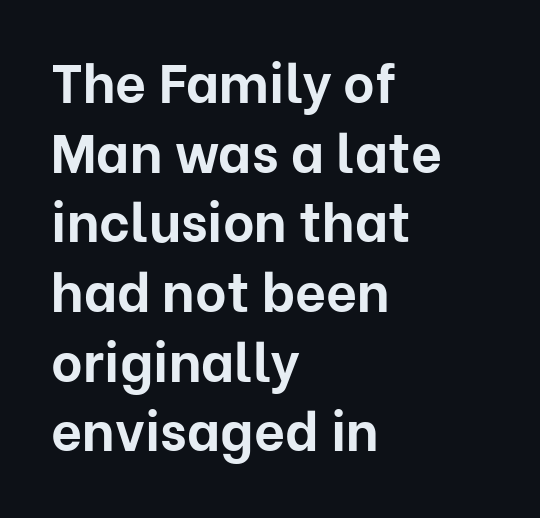
The image shows 54 px bold sans-serif type, upright; set left-aligned, normal line spacing (1.29x), normal letter spacing, not underlined; low stroke contrast and a medium x-height.
